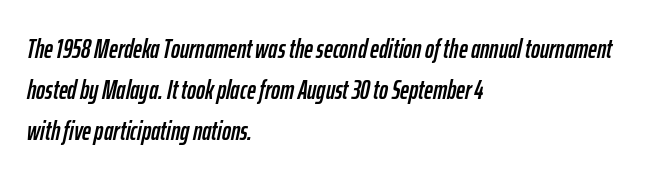
Tall strokes in this sample are angled rather than plumb. The rendering uses a moderate line-height, typical for paragraphs. Alignment: flush left. Check under the words: just untouched page.
